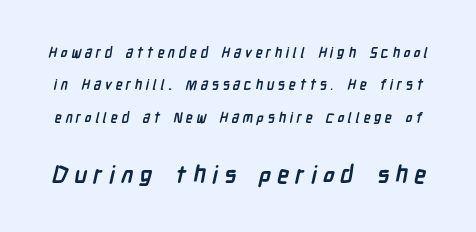
The image shows 24 px bold type; set loose line spacing (2.32x), unusually wide letter spacing (+0.26 em), not underlined; the second (bottom) block is 1.71x larger.
